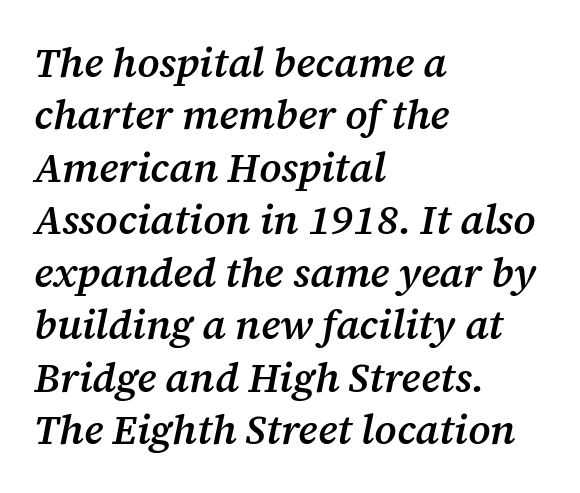
{"serif": "yes", "italic": "yes", "lean": "right", "slant_degrees": 12, "bold": "semi", "weight": "semibold", "width": "normal", "stroke_contrast": "medium", "x_height": "medium", "monospaced": "no", "underline": "no", "align": "left", "line_spacing": "normal", "line_spacing_ratio": 1.28, "letter_spacing": "normal", "letter_spacing_em": 0.0, "glyph_px": 41}
